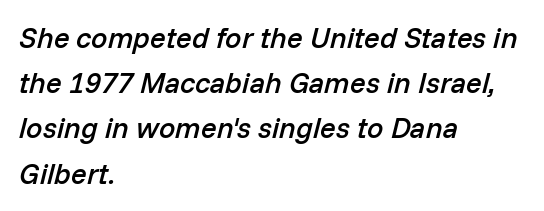
Visually the block forms a straight wall on the left and a jagged coastline on the right. The letters advance in unequal steps, a hallmark of proportional type. One glance says typical: line gaps are just what's usual. The strip under each line holds only bare page. The rendering applies a slant to the glyphs.
